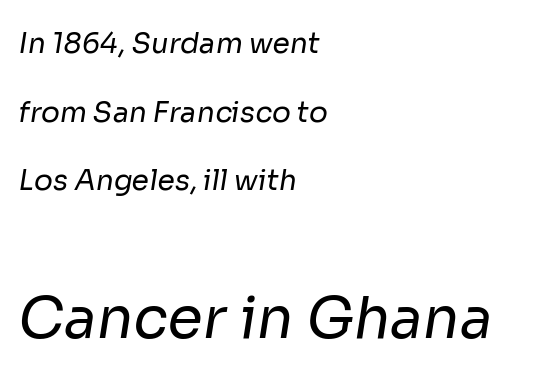
These lines are rendered in a variable-pitch font. Alignment: flush left. The more generous point size was reserved for the lower chunk. How are the letters spaced? Ordinarily, with no added tracking. Each new line begins a long way beneath the previous one. The typeface has the unassuming heft of standard copy or less.
